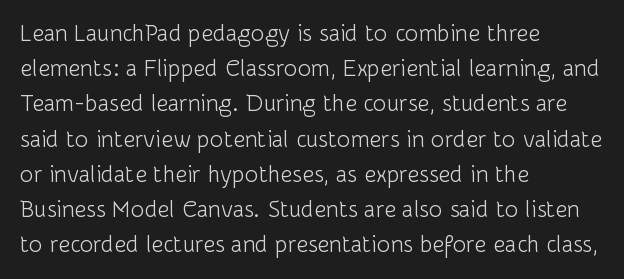
Q: Is the text bold? A: No.
Q: Is the text italic (slanted)? A: No, it is upright.
Q: Is the text underlined? A: No.
Q: How is the paragraph aligned? A: Left-aligned.
Q: Is the spacing between letters normal or unusually wide? A: Normal.
Q: Is the spacing between lines tight, normal or loose? A: Normal.
